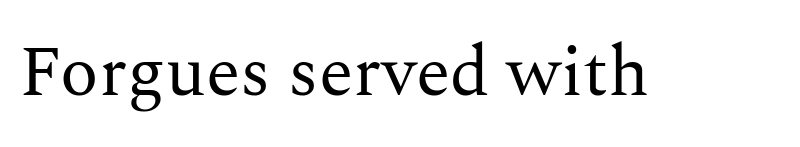
The image shows 71 px regular-weight serif type, upright; set normal letter spacing, not underlined; medium stroke contrast and a medium x-height.
